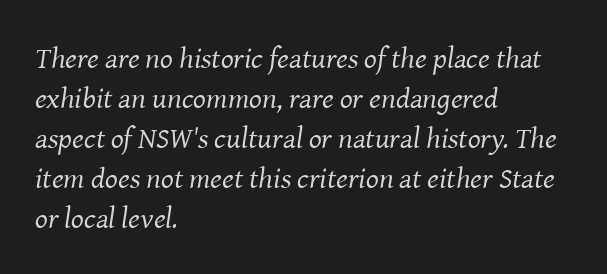
{"serif": "yes", "italic": "yes", "lean": "right", "slant_degrees": 8, "bold": "no", "weight": "regular", "width": "normal", "stroke_contrast": "medium", "x_height": "medium", "monospaced": "no", "underline": "no", "align": "left", "line_spacing": "normal", "line_spacing_ratio": 1.33, "letter_spacing": "normal", "letter_spacing_em": 0.0, "glyph_px": 30}
